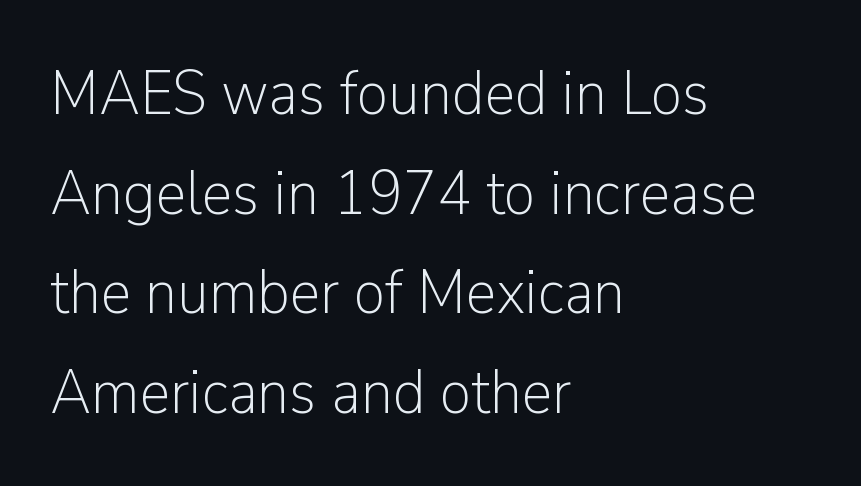
The image shows 63 px light sans-serif type, upright; set left-aligned, normal line spacing (1.58x), normal letter spacing, not underlined; low stroke contrast and a medium x-height.
